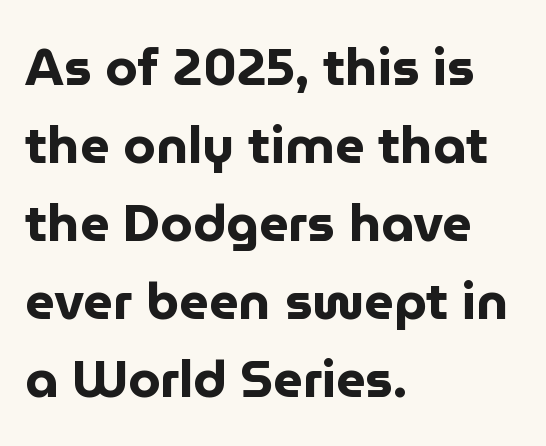
{"serif": "no", "italic": "no", "bold": "yes", "weight": "bold", "width": "normal", "stroke_contrast": "low", "x_height": "medium", "monospaced": "no", "underline": "no", "align": "left", "line_spacing": "normal", "line_spacing_ratio": 1.5, "letter_spacing": "normal", "letter_spacing_em": 0.0, "glyph_px": 52}
